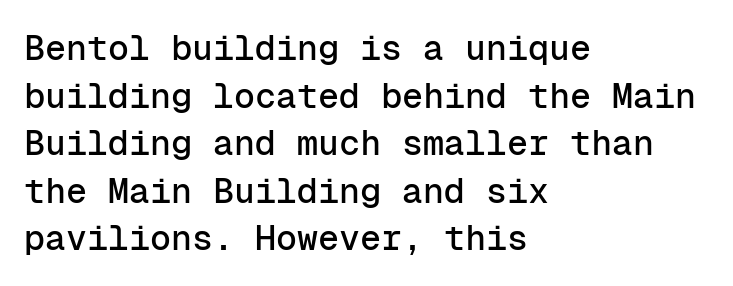
The image shows 35 px sans-serif type, upright, monospaced; set left-aligned, normal line spacing (1.36x), normal letter spacing, not underlined; low stroke contrast and a medium x-height.
